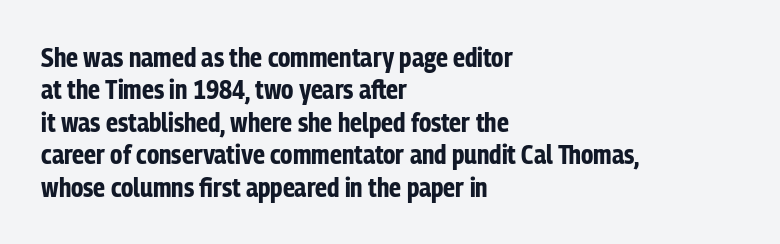
Q: Is the text bold? A: Yes.
Q: Is the text italic (slanted)? A: No, it is upright.
Q: Is the text underlined? A: No.
Q: How is the paragraph aligned? A: Left-aligned.
Q: Is the spacing between letters normal or unusually wide? A: Normal.
Q: Is the spacing between lines tight, normal or loose? A: Normal.
